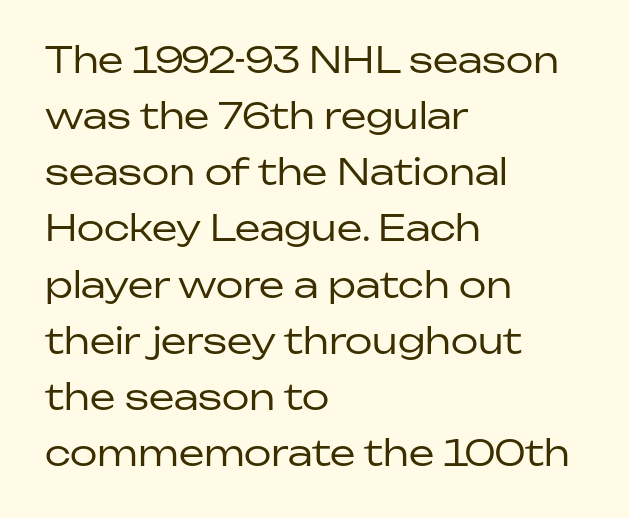
Q: Is the text bold? A: No.
Q: Is the text italic (slanted)? A: No, it is upright.
Q: Is the typeface a serif or a sans-serif typeface? A: Sans-serif.
Q: Is the text underlined? A: No.
Q: How is the paragraph aligned? A: Left-aligned.
Q: Is the spacing between letters normal or unusually wide? A: Normal.
Q: Is the spacing between lines tight, normal or loose? A: Normal.
Q: Width (condensed, normal, or wide)? A: Normal.
Q: Stroke contrast? A: Low.
Q: x-height? A: Medium.
Q: Monospaced? A: No.
